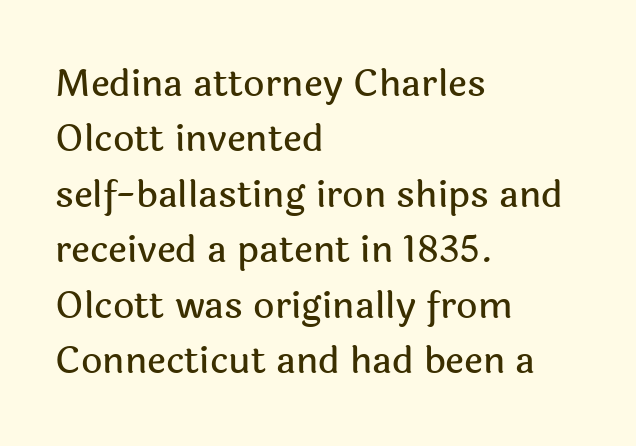
{"serif": "no", "italic": "no", "width": "normal", "x_height": "medium", "monospaced": "no", "underline": "no", "align": "left", "line_spacing": "normal", "line_spacing_ratio": 1.5, "letter_spacing": "normal", "letter_spacing_em": 0.0, "glyph_px": 37}
